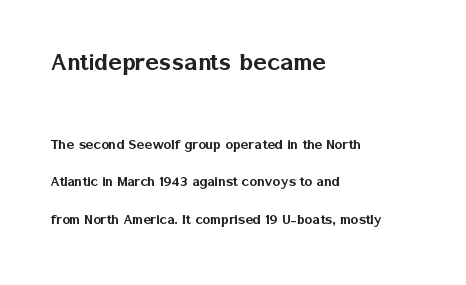
The image shows 28 px sans-serif type, upright; set left-aligned, loose line spacing (2.32x), normal letter spacing, not underlined; the first (top) block is 1.75x larger; low stroke contrast and a medium x-height.
